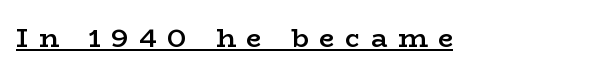
Q: Is the text bold? A: Semi-bold.
Q: Is the text italic (slanted)? A: No, it is upright.
Q: Is the text underlined? A: Yes.
Q: Is the spacing between letters normal or unusually wide? A: Unusually wide.
